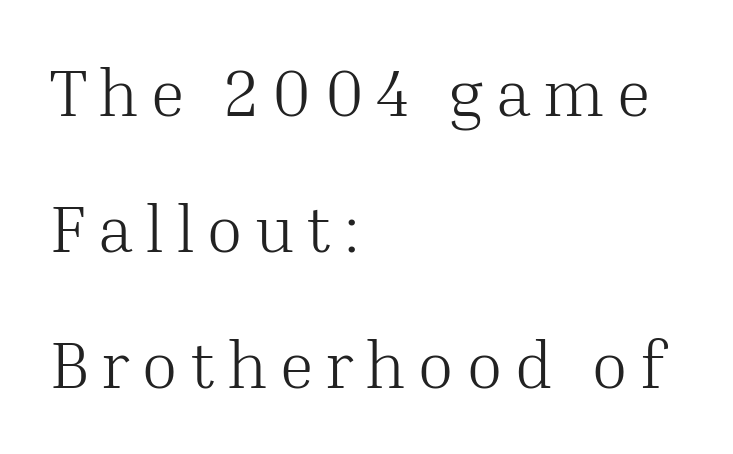
Q: Is the text bold? A: No.
Q: Is the text italic (slanted)? A: No, it is upright.
Q: Is the typeface a serif or a sans-serif typeface? A: Serif.
Q: Is the text underlined? A: No.
Q: How is the paragraph aligned? A: Left-aligned.
Q: Is the spacing between lines tight, normal or loose? A: Loose.
Q: Width (condensed, normal, or wide)? A: Normal.
Q: Stroke contrast? A: Medium.
Q: x-height? A: Medium.
Q: Monospaced? A: No.
